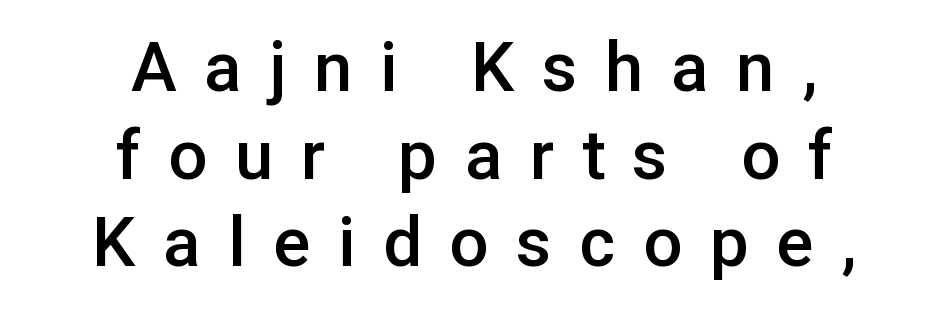
{"serif": "no", "italic": "no", "bold": "semi", "weight": "semibold", "width": "normal", "stroke_contrast": "low", "x_height": "medium", "monospaced": "no", "underline": "no", "align": "center", "line_spacing": "normal", "line_spacing_ratio": 1.27, "letter_spacing": "wide", "letter_spacing_em": 0.4, "glyph_px": 69}
